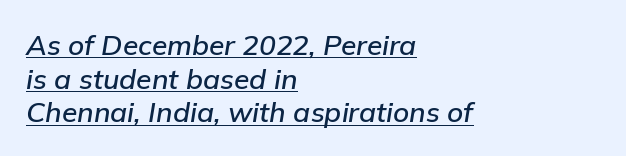
{"italic": "yes", "lean": "right", "slant_degrees": 9, "width": "normal", "stroke_contrast": "low", "x_height": "medium", "monospaced": "no", "underline": "yes", "align": "left", "line_spacing_ratio": 1.2, "letter_spacing": "normal", "letter_spacing_em": 0.0, "glyph_px": 28}
